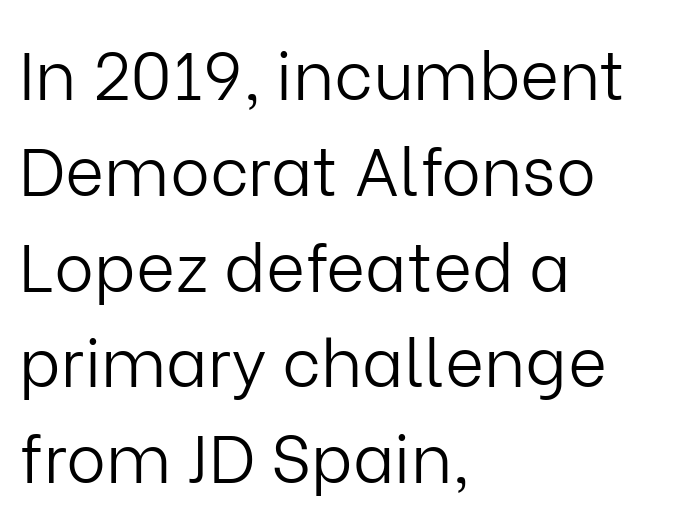
Q: Is the text bold? A: No.
Q: Is the text italic (slanted)? A: No, it is upright.
Q: Is the typeface a serif or a sans-serif typeface? A: Sans-serif.
Q: Is the text underlined? A: No.
Q: How is the paragraph aligned? A: Left-aligned.
Q: Is the spacing between letters normal or unusually wide? A: Normal.
Q: Is the spacing between lines tight, normal or loose? A: Normal.
Q: Width (condensed, normal, or wide)? A: Normal.
Q: Stroke contrast? A: Low.
Q: x-height? A: Medium.
Q: Monospaced? A: No.
